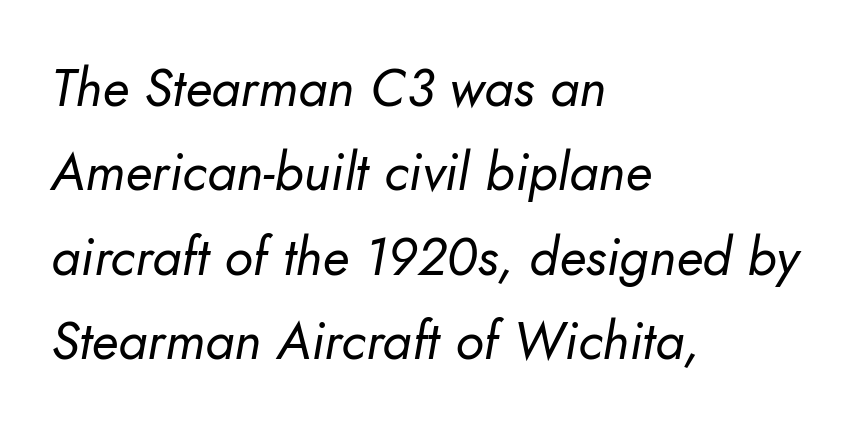
Q: Is the text bold? A: No.
Q: Is the text italic (slanted)? A: Yes, it leans right by about 10 degrees.
Q: Is the text underlined? A: No.
Q: How is the paragraph aligned? A: Left-aligned.
Q: Is the spacing between letters normal or unusually wide? A: Normal.
Q: Is the spacing between lines tight, normal or loose? A: Normal.
Q: Width (condensed, normal, or wide)? A: Normal.
Q: Stroke contrast? A: Low.
Q: x-height? A: Small.
Q: Monospaced? A: No.
